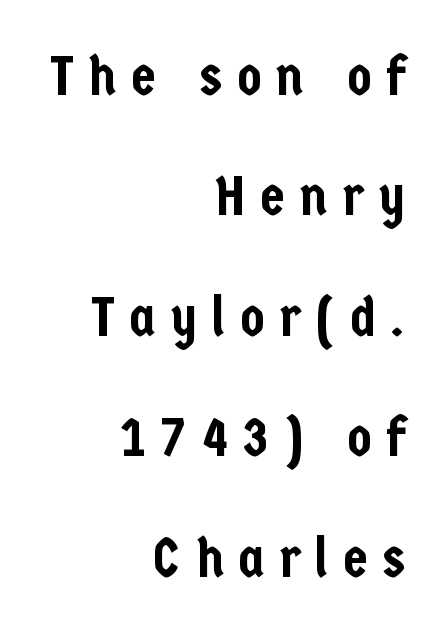
The image shows 56 px condensed sans-serif type, upright; set right-aligned, loose line spacing (2.15x), unusually wide letter spacing (+0.26 em), not underlined; low stroke contrast and a medium x-height.
